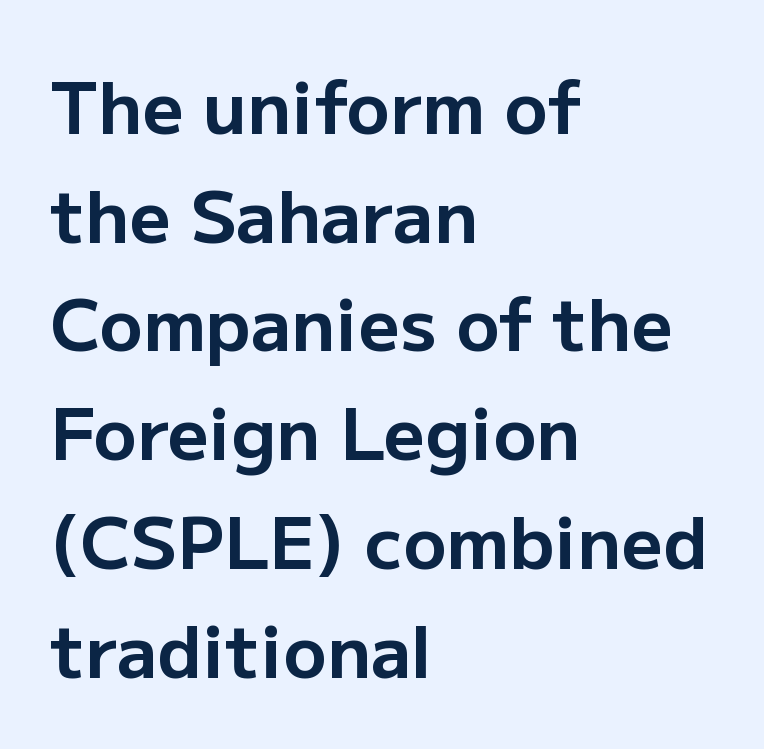
The image shows 72 px bold sans-serif type, upright; set left-aligned, normal line spacing (1.51x), normal letter spacing, not underlined; low stroke contrast and a medium x-height.
